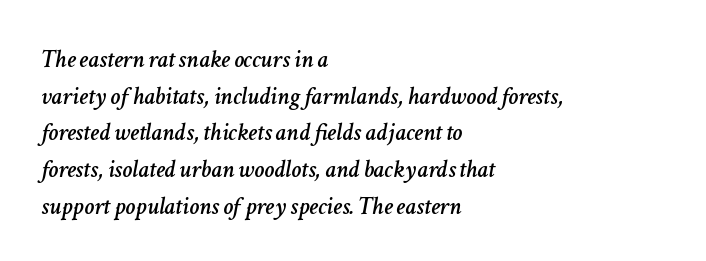
The image shows 25 px text type, italic (leaning right); set left-aligned, normal line spacing (1.47x), normal letter spacing, not underlined.
